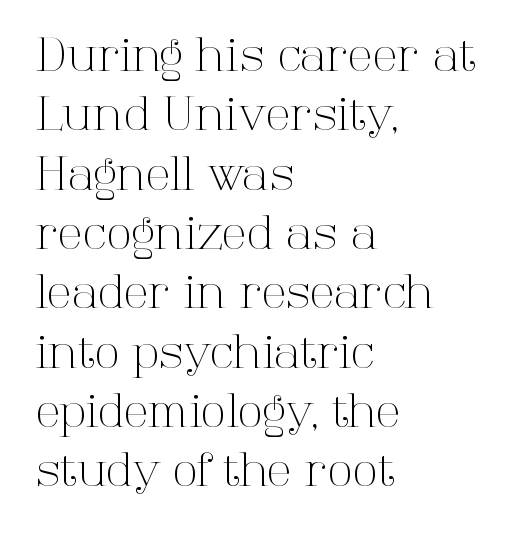
Q: Is the text bold? A: No.
Q: Is the text italic (slanted)? A: No, it is upright.
Q: Is the typeface a serif or a sans-serif typeface? A: Serif.
Q: Is the text underlined? A: No.
Q: How is the paragraph aligned? A: Left-aligned.
Q: Is the spacing between letters normal or unusually wide? A: Normal.
Q: Is the spacing between lines tight, normal or loose? A: Normal.
Q: Width (condensed, normal, or wide)? A: Normal.
Q: Stroke contrast? A: High.
Q: x-height? A: Medium.
Q: Monospaced? A: No.
